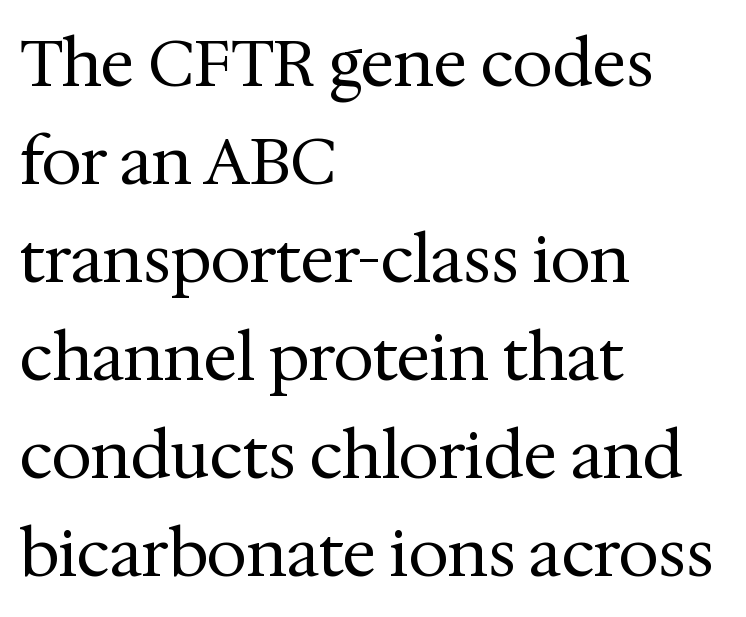
Q: Is the text bold? A: No.
Q: Is the text italic (slanted)? A: No, it is upright.
Q: Is the typeface a serif or a sans-serif typeface? A: Serif.
Q: Is the text underlined? A: No.
Q: How is the paragraph aligned? A: Left-aligned.
Q: Is the spacing between letters normal or unusually wide? A: Normal.
Q: Is the spacing between lines tight, normal or loose? A: Normal.
Q: Width (condensed, normal, or wide)? A: Normal.
Q: Stroke contrast? A: Medium.
Q: x-height? A: Medium.
Q: Monospaced? A: No.
